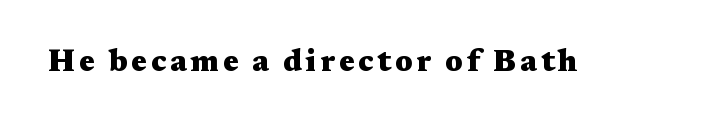
The image shows 30 px heavy, wide serif type, upright; set not underlined; medium stroke contrast and a medium x-height.
